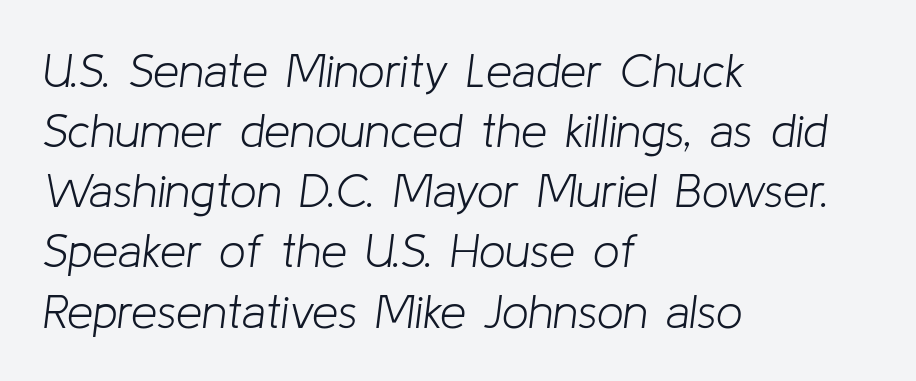
Lines of text with bare space underneath. Quick note: interline space is typical. Alignment: flush left. The face used here is proportionally spaced, like ordinary book or web type.
